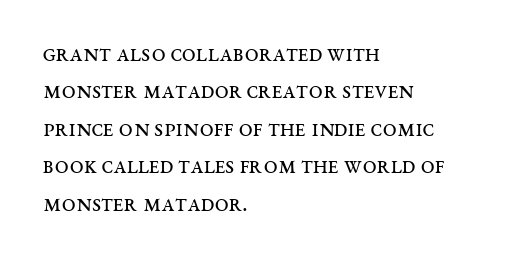
{"italic": "no", "bold": "no", "underline": "no", "align": "left", "line_spacing": "normal", "line_spacing_ratio": 1.5, "letter_spacing": "normal", "letter_spacing_em": 0.0, "glyph_px": 25}
